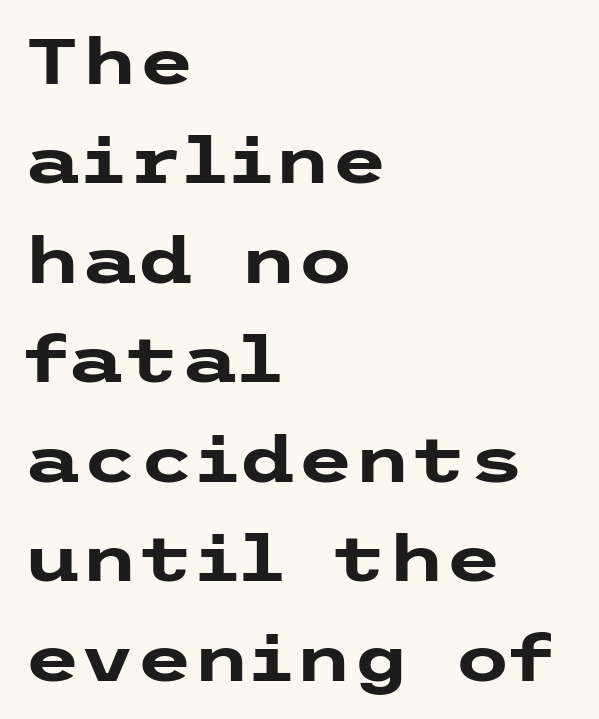
The image shows 65 px heavy, wide sans-serif type, upright; set left-aligned, normal line spacing (1.53x), normal letter spacing, not underlined; low stroke contrast and a medium x-height.
